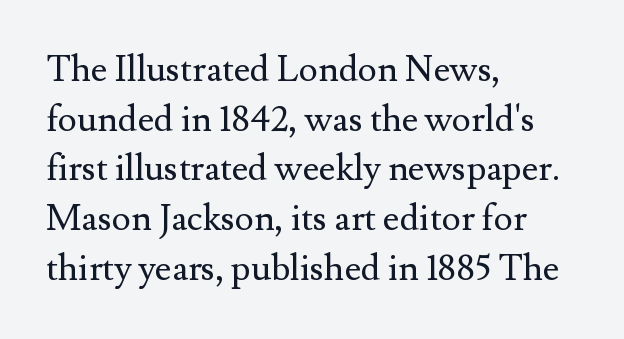
Q: Is the text bold? A: No.
Q: Is the text italic (slanted)? A: No, it is upright.
Q: Is the typeface a serif or a sans-serif typeface? A: Serif.
Q: Is the text underlined? A: No.
Q: How is the paragraph aligned? A: Left-aligned.
Q: Is the spacing between letters normal or unusually wide? A: Normal.
Q: Is the spacing between lines tight, normal or loose? A: Normal.
Q: Width (condensed, normal, or wide)? A: Normal.
Q: Stroke contrast? A: Medium.
Q: x-height? A: Small.
Q: Monospaced? A: No.
